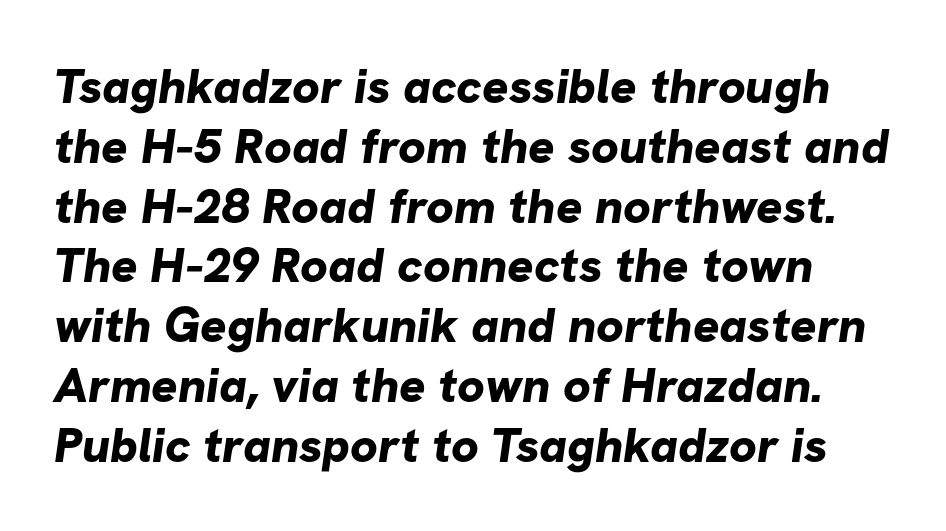
{"serif": "no", "bold": "yes", "weight": "bold", "width": "normal", "stroke_contrast": "low", "x_height": "medium", "monospaced": "no", "underline": "no", "line_spacing_ratio": 1.22, "letter_spacing": "normal", "letter_spacing_em": 0.0, "glyph_px": 49}
